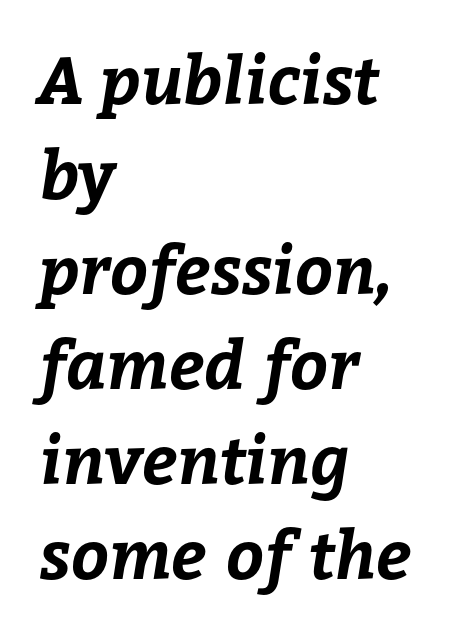
Standard letterfit; no display-style spreading of the glyphs. Check the space under the baseline: it is left empty. Proportional: the letters do not fall into vertical columns. Weight check: bold — yes, fully. Vertical spacing — default. The rendering anchors every line to the left-hand side.
